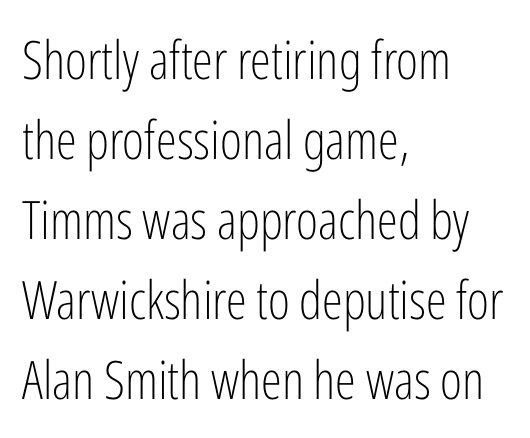
You can tell from the bare stems that sans-serif type was used. The face used here is rendered with its standard letterfit. Quick note: interline space is typical. Vertical strokes here are truly vertical. The glyphs are unaccompanied by any horizontal stroke below them. Stroke thickness stays within the range of a standard reading face or lighter.
